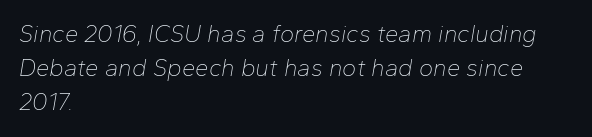
The image shows 24 px text type, italic (leaning right); set left-aligned, normal line spacing (1.42x), normal letter spacing, not underlined.
